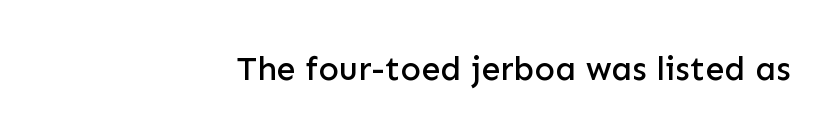
Q: Is the text italic (slanted)? A: No, it is upright.
Q: Is the typeface a serif or a sans-serif typeface? A: Sans-serif.
Q: Is the text underlined? A: No.
Q: How is the paragraph aligned? A: Right-aligned.
Q: Is the spacing between letters normal or unusually wide? A: Normal.
Q: Width (condensed, normal, or wide)? A: Normal.
Q: Stroke contrast? A: Low.
Q: x-height? A: Medium.
Q: Monospaced? A: No.
